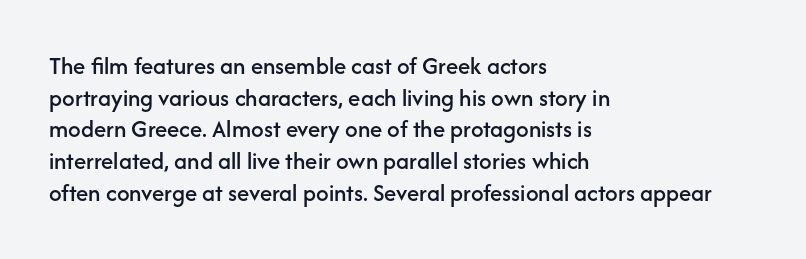
Q: Is the text italic (slanted)? A: No, it is upright.
Q: Is the text underlined? A: No.
Q: How is the paragraph aligned? A: Left-aligned.
Q: Is the spacing between letters normal or unusually wide? A: Normal.
Q: Is the spacing between lines tight, normal or loose? A: Normal.
